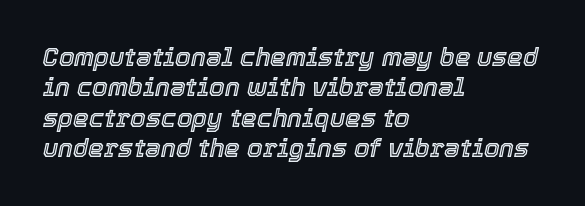
The image shows 25 px text type, italic (leaning right); set left-aligned, line spacing 1.22x, normal letter spacing, not underlined.
